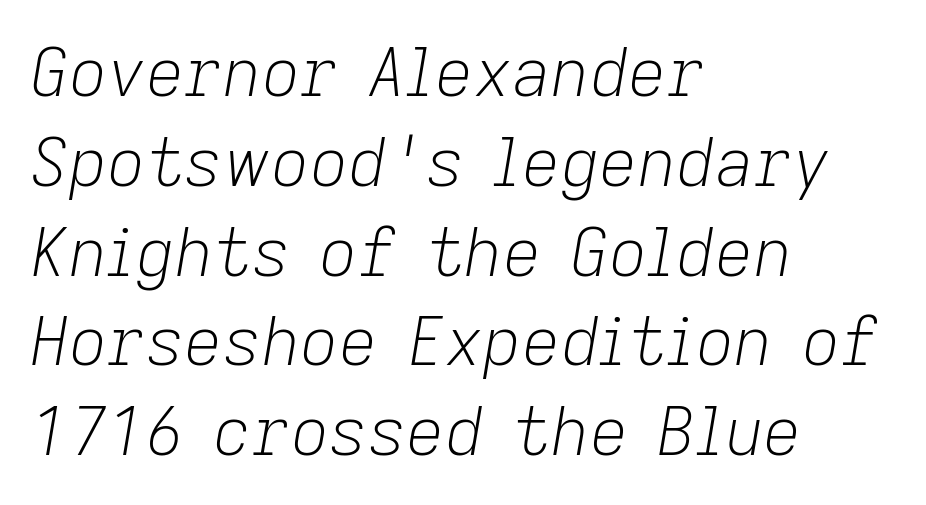
Q: Is the text bold? A: No.
Q: Is the text italic (slanted)? A: Yes, it leans right by about 9 degrees.
Q: Is the text underlined? A: No.
Q: How is the paragraph aligned? A: Left-aligned.
Q: Is the spacing between letters normal or unusually wide? A: Normal.
Q: Is the spacing between lines tight, normal or loose? A: Normal.
Q: Width (condensed, normal, or wide)? A: Normal.
Q: Stroke contrast? A: Low.
Q: x-height? A: Medium.
Q: Monospaced? A: No.
